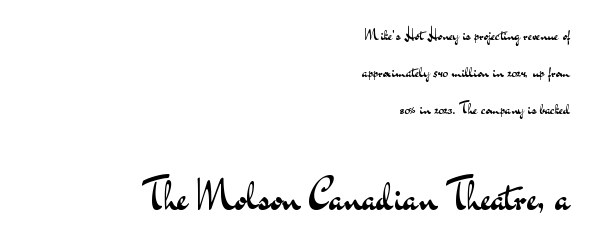
The image shows 41 px regular-weight, wide sans-serif type; set right-aligned, loose line spacing (2.31x), normal letter spacing, not underlined; the second (bottom) block is 2.56x larger; medium stroke contrast and a small x-height.
